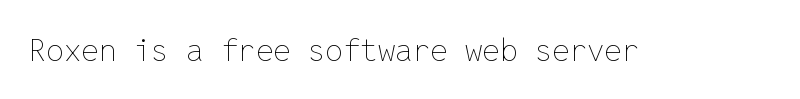
These lines are rendered in a fixed-pitch font. Stroke mass is kept to a normal reading level or below. The gaps between neighbouring characters are ordinary and unremarkable. Descenders hang freely into open space.
